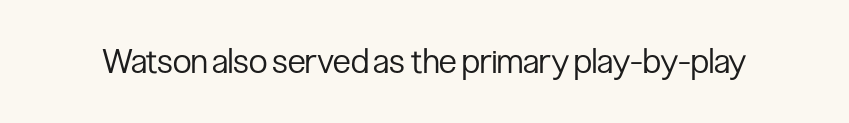
{"serif": "no", "italic": "no", "bold": "no", "weight": "regular", "width": "condensed", "stroke_contrast": "low", "x_height": "medium", "monospaced": "no", "underline": "no", "letter_spacing": "normal", "letter_spacing_em": 0.0, "glyph_px": 34}
